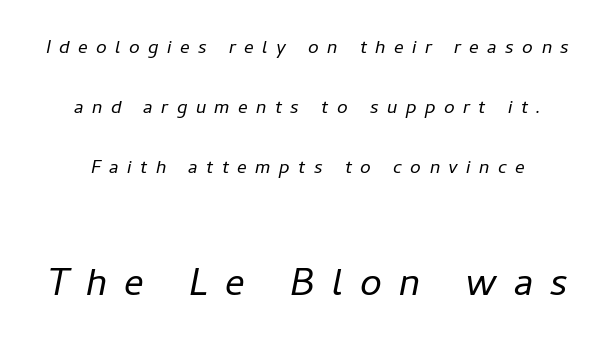
{"italic": "yes", "lean": "right", "slant_degrees": 11, "bold": "no", "weight": "light", "width": "normal", "stroke_contrast": "low", "x_height": "medium", "monospaced": "no", "underline": "no", "align": "center", "line_spacing": "loose", "line_spacing_ratio": 2.5, "letter_spacing": "wide", "letter_spacing_em": 0.35, "larger_block": "second", "size_ratio": 2.04, "glyph_px": 49}
